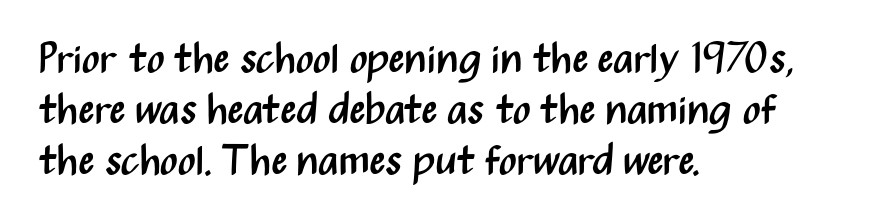
The image shows 42 px regular-weight, condensed sans-serif type, upright; set left-aligned, line spacing 1.21x, normal letter spacing, not underlined; medium stroke contrast and a medium x-height.
